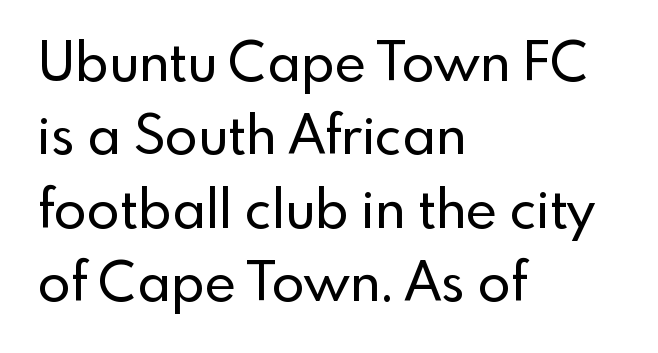
{"serif": "no", "italic": "no", "width": "normal", "x_height": "small", "monospaced": "no", "underline": "no", "align": "left", "line_spacing": "normal", "line_spacing_ratio": 1.36, "letter_spacing": "normal", "letter_spacing_em": 0.0, "glyph_px": 54}
